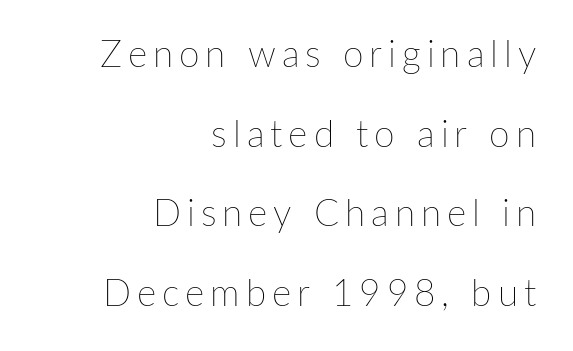
Q: Is the text bold? A: No.
Q: Is the text italic (slanted)? A: No, it is upright.
Q: Is the text underlined? A: No.
Q: How is the paragraph aligned? A: Right-aligned.
Q: Is the spacing between lines tight, normal or loose? A: Loose.
Q: Width (condensed, normal, or wide)? A: Normal.
Q: Stroke contrast? A: Low.
Q: x-height? A: Medium.
Q: Monospaced? A: No.
